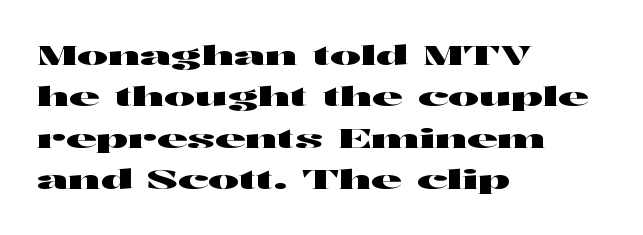
{"italic": "no", "underline": "no", "align": "left", "line_spacing": "normal", "line_spacing_ratio": 1.59, "letter_spacing": "normal", "letter_spacing_em": 0.0, "glyph_px": 26}
